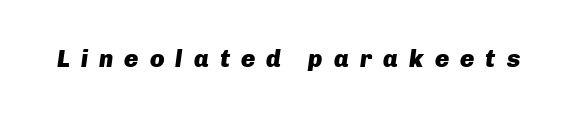
Q: Is the text bold? A: Yes.
Q: Is the text italic (slanted)? A: Yes, it leans right by about 8 degrees.
Q: Is the text underlined? A: No.
Q: Is the spacing between letters normal or unusually wide? A: Unusually wide.
